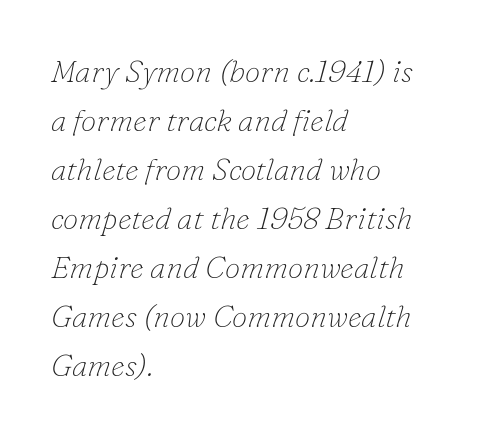
{"serif": "yes", "italic": "yes", "lean": "right", "slant_degrees": 16, "bold": "no", "weight": "thin", "width": "normal", "stroke_contrast": "low", "x_height": "small", "monospaced": "no", "underline": "no", "align": "left", "line_spacing": "normal", "line_spacing_ratio": 1.58, "letter_spacing": "normal", "letter_spacing_em": 0.0, "glyph_px": 31}
